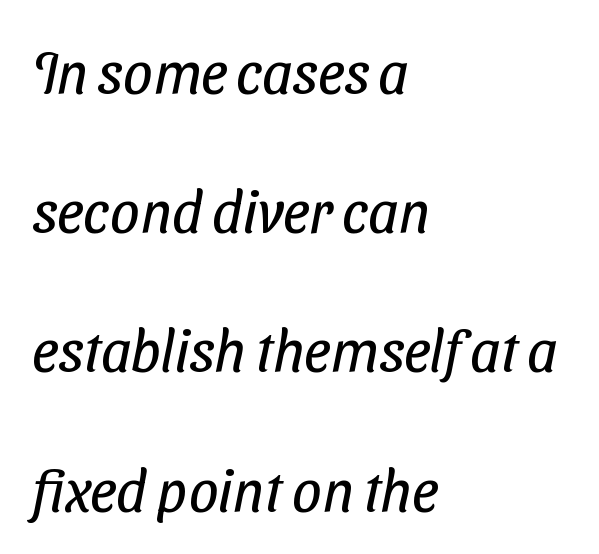
Q: Is the text bold? A: No.
Q: Is the typeface a serif or a sans-serif typeface? A: Sans-serif.
Q: Is the text underlined? A: No.
Q: How is the paragraph aligned? A: Left-aligned.
Q: Is the spacing between letters normal or unusually wide? A: Normal.
Q: Is the spacing between lines tight, normal or loose? A: Loose.
Q: Width (condensed, normal, or wide)? A: Condensed.
Q: Stroke contrast? A: Low.
Q: x-height? A: Medium.
Q: Monospaced? A: No.
